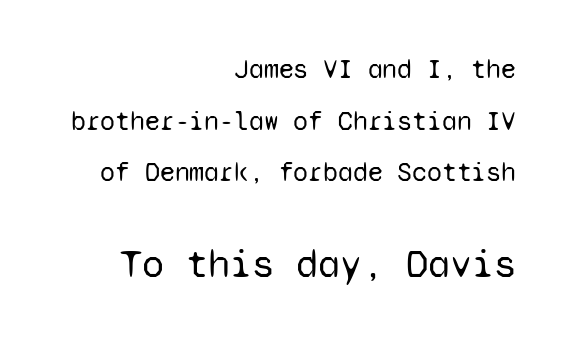
Larger block? The one below; the one above is distinctly smaller. Line ends are locked; line starts wander. This sample trades compactness for vertical openness between lines. The lettering stays uniformly vertical, giving the passage a roman look. You can tell from the bare stems that sans-serif type was used.
